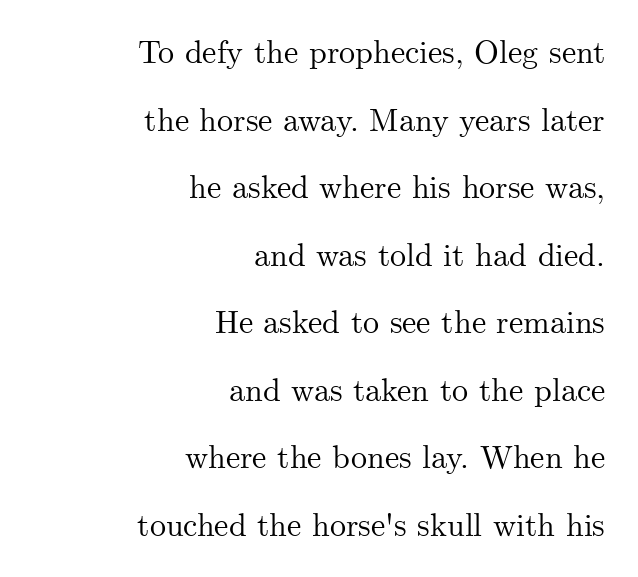
{"serif": "yes", "italic": "no", "width": "normal", "stroke_contrast": "medium", "x_height": "small", "monospaced": "no", "underline": "no", "align": "right", "line_spacing": "loose", "line_spacing_ratio": 2.11, "letter_spacing": "normal", "letter_spacing_em": 0.0, "glyph_px": 32}
